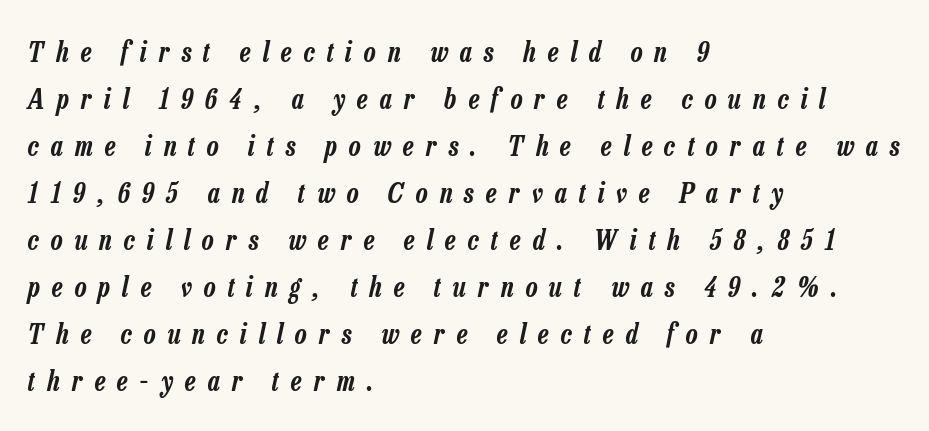
Tracking value appears strongly positive — letters spread wide. If you drew a ruler down the left edge, every line would touch it. Descender tails drop into unmarked territory. Characters are canted at an angle relative to the baseline's perpendicular.
